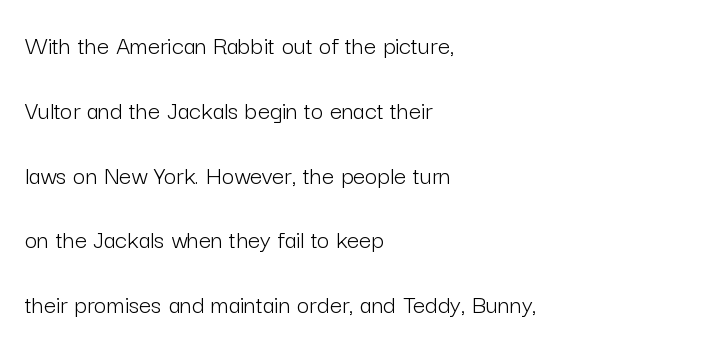
{"italic": "no", "bold": "no", "underline": "no", "align": "left", "line_spacing": "loose", "line_spacing_ratio": 2.4, "letter_spacing": "normal", "letter_spacing_em": 0.0, "glyph_px": 27}
